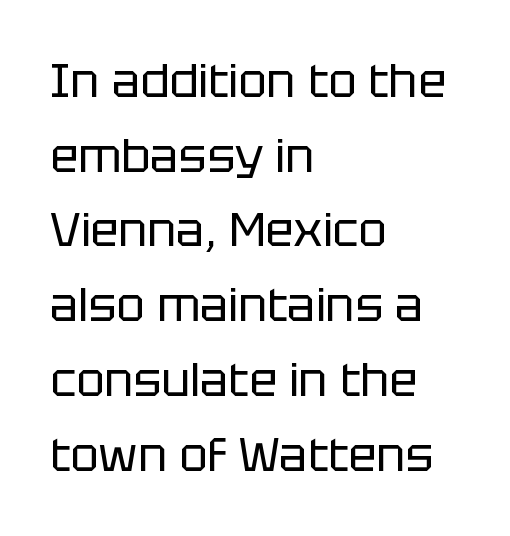
The image shows 47 px regular-weight sans-serif type, upright; set left-aligned, normal line spacing (1.59x), normal letter spacing, not underlined; low stroke contrast and a large x-height.
